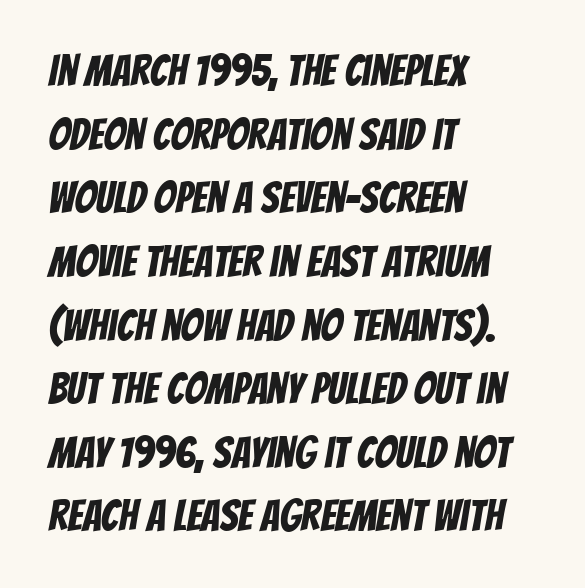
{"serif": "no", "width": "condensed", "stroke_contrast": "low", "x_height": "large", "monospaced": "no", "underline": "no", "align": "left", "line_spacing": "normal", "line_spacing_ratio": 1.48, "letter_spacing": "normal", "letter_spacing_em": 0.0, "glyph_px": 43}
